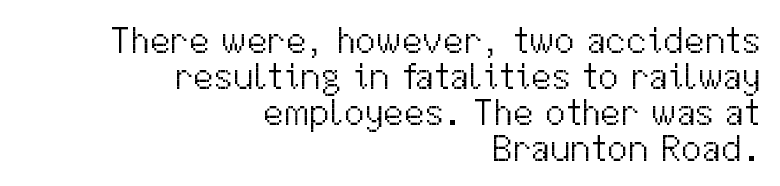
Q: Is the text bold? A: No.
Q: Is the text italic (slanted)? A: No, it is upright.
Q: Is the typeface a serif or a sans-serif typeface? A: Sans-serif.
Q: Is the text underlined? A: No.
Q: How is the paragraph aligned? A: Right-aligned.
Q: Is the spacing between letters normal or unusually wide? A: Normal.
Q: Is the spacing between lines tight, normal or loose? A: Tight.
Q: Width (condensed, normal, or wide)? A: Normal.
Q: Stroke contrast? A: Medium.
Q: x-height? A: Medium.
Q: Monospaced? A: No.
